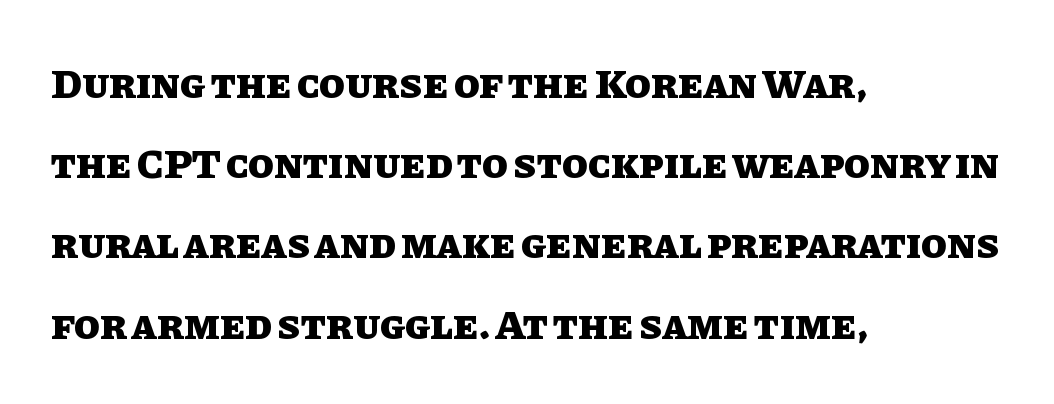
{"italic": "no", "bold": "yes", "weight": "heavy", "width": "normal", "stroke_contrast": "low", "x_height": "large", "monospaced": "no", "underline": "no", "align": "left", "line_spacing": "loose", "line_spacing_ratio": 1.91, "letter_spacing": "normal", "letter_spacing_em": 0.0, "glyph_px": 42}
